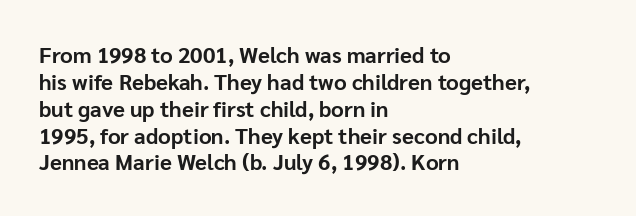
The image shows 22 px bold type, upright; set left-aligned, line spacing 1.22x, normal letter spacing, not underlined.
